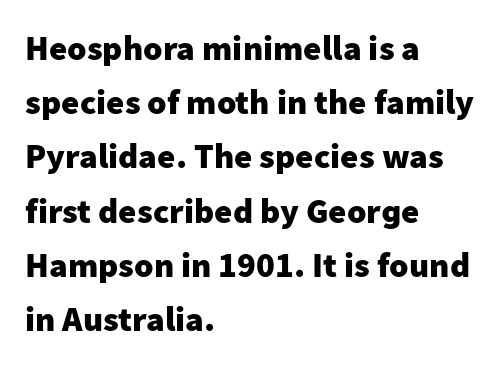
Short note: letters normally spaced. Every stem runs plumb, perpendicular to the baseline. This sample has the flowing, uneven cadence of proportional lettering. The font is running at its bold setting. Unlike a traditional serif, this face leaves its strokes unadorned.
